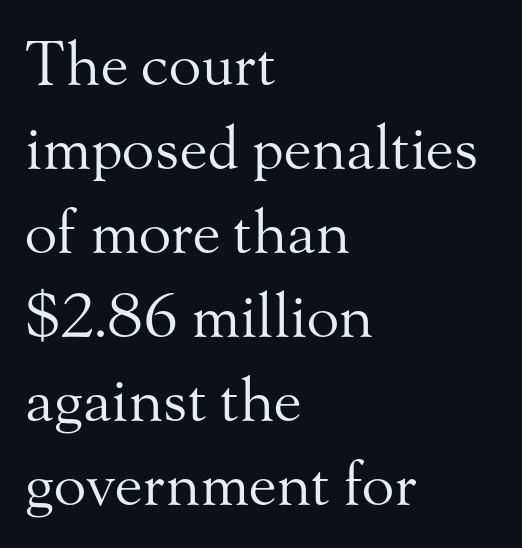
{"serif": "yes", "italic": "no", "bold": "no", "weight": "regular", "width": "normal", "stroke_contrast": "medium", "x_height": "small", "monospaced": "no", "underline": "no", "align": "left", "line_spacing": "normal", "line_spacing_ratio": 1.4, "letter_spacing": "normal", "letter_spacing_em": 0.0, "glyph_px": 60}
